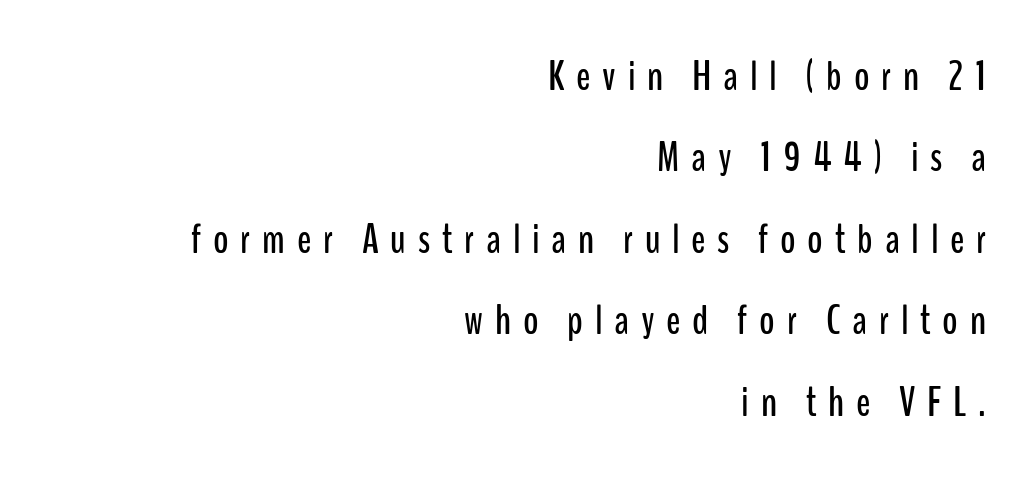
Q: Is the text italic (slanted)? A: No, it is upright.
Q: Is the typeface a serif or a sans-serif typeface? A: Sans-serif.
Q: Is the text underlined? A: No.
Q: How is the paragraph aligned? A: Right-aligned.
Q: Is the spacing between letters normal or unusually wide? A: Unusually wide.
Q: Is the spacing between lines tight, normal or loose? A: Loose.
Q: Width (condensed, normal, or wide)? A: Condensed.
Q: Stroke contrast? A: Low.
Q: x-height? A: Medium.
Q: Monospaced? A: No.
